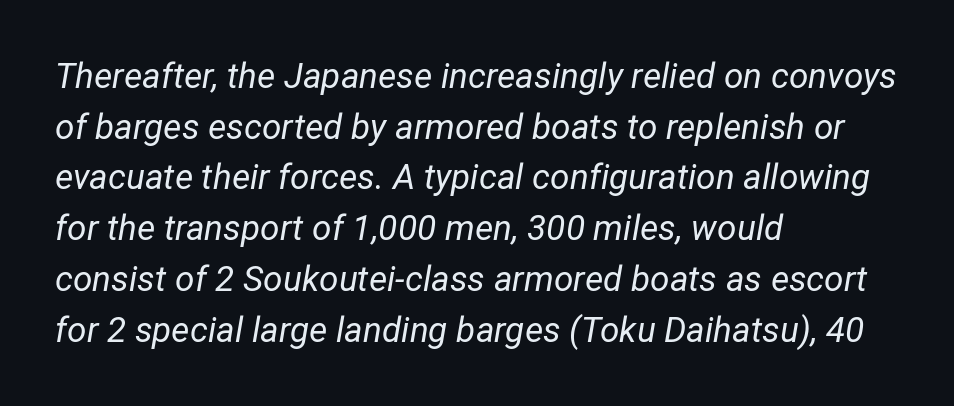
Each line starts at the same left margin while the right side varies. The typesetting does not lean heavy: it is not bold. If you drew a line through each stem, it would be angled. Caption: standard tracking, unaltered.
